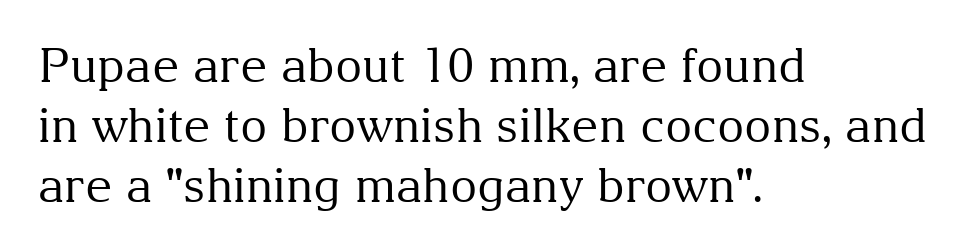
{"serif": "yes", "italic": "no", "bold": "no", "weight": "regular", "width": "normal", "stroke_contrast": "medium", "x_height": "medium", "monospaced": "no", "underline": "no", "align": "left", "line_spacing": "normal", "line_spacing_ratio": 1.28, "letter_spacing": "normal", "letter_spacing_em": 0.0, "glyph_px": 47}
